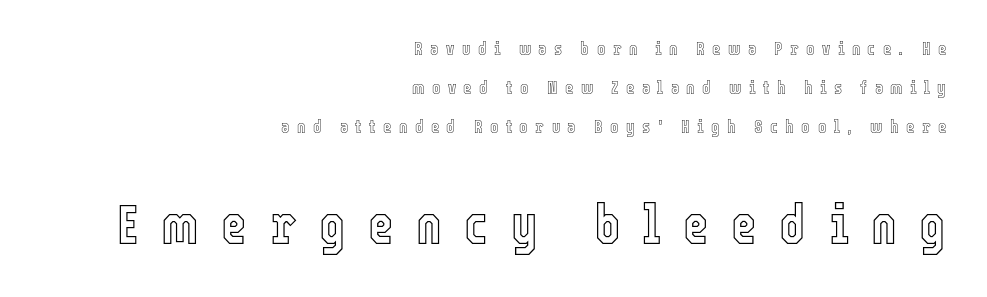
The image shows 55 px condensed type, upright; set right-aligned, loose line spacing (2.17x), unusually wide letter spacing (+0.41 em), not underlined; the second (bottom) block is 3.06x larger; a medium x-height.
